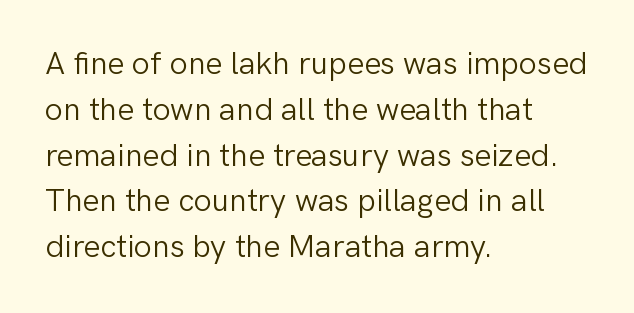
Standard letterfit; no display-style spreading of the glyphs. On a weight scale, this lands at 450 or below. The glyphs in this specimen are sans serif. Each letter keeps its own natural width here, so spacing adapts to shape. The glyphs are unaccompanied by any horizontal stroke below them.
